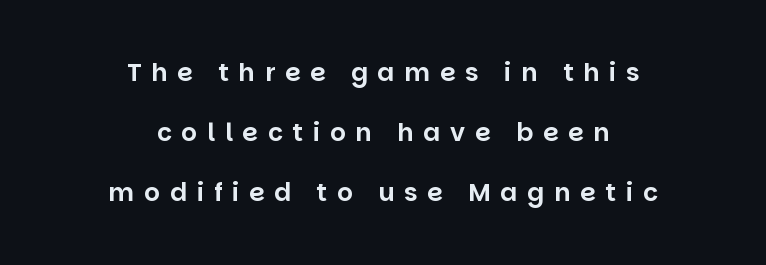
The image shows 25 px text type, upright; set centered, loose line spacing (2.41x), unusually wide letter spacing (+0.39 em), not underlined.
